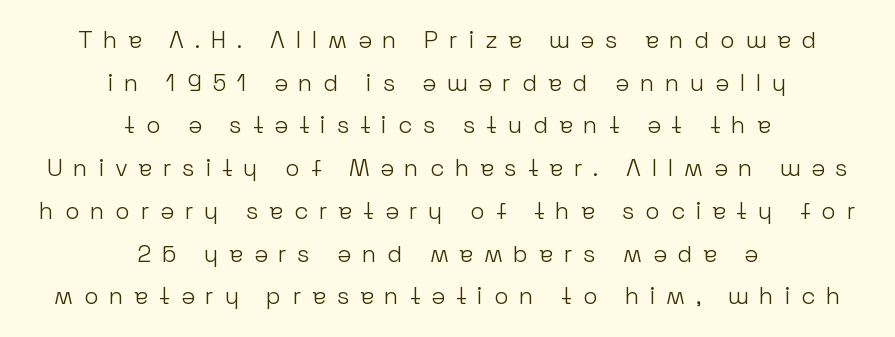
The image shows 24 px text type, upright; set centered, line spacing 1.78x, unusually wide letter spacing (+0.44 em), not underlined.
